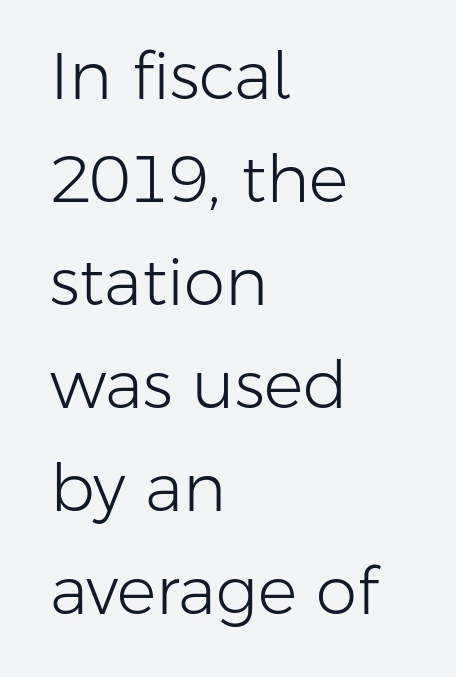
{"serif": "no", "italic": "no", "bold": "no", "weight": "light", "width": "normal", "stroke_contrast": "low", "x_height": "medium", "monospaced": "no", "underline": "no", "align": "left", "line_spacing": "normal", "line_spacing_ratio": 1.56, "letter_spacing": "normal", "letter_spacing_em": 0.0, "glyph_px": 66}
